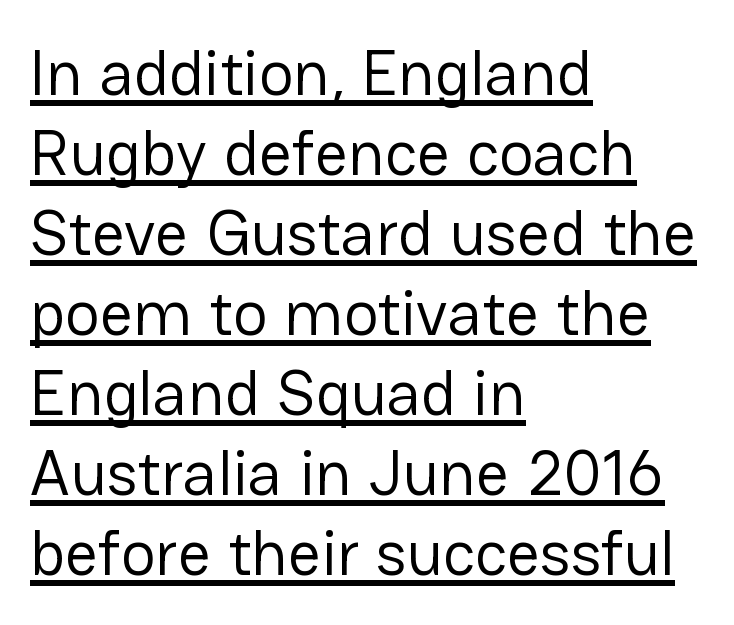
The image shows 65 px regular-weight sans-serif type, upright; set left-aligned, line spacing 1.23x, normal letter spacing, underlined; low stroke contrast and a medium x-height.
